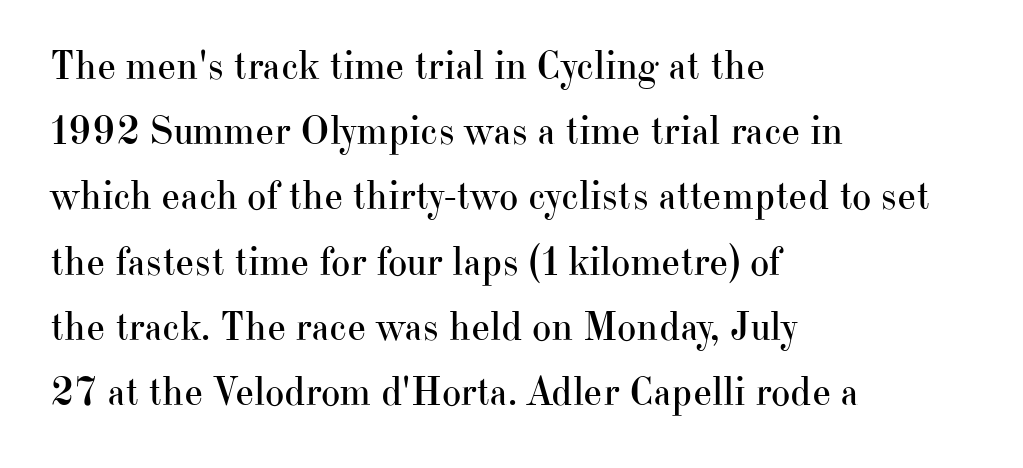
Honestly, the row spacing looks completely unremarkable. Left-aligned paragraph, ragged on the right. Little horizontal feet cap the strokes, marking this as serif type. It's the straight-up-and-down kind of type.
